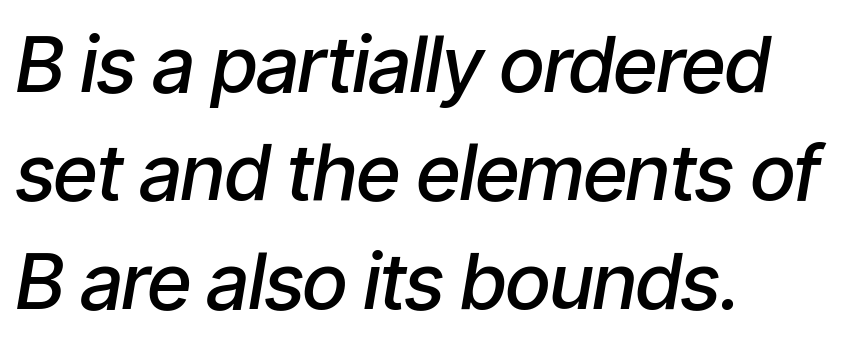
Proportional: the letters do not fall into vertical columns. This rendering features lettering with no underline. This rendering leaves character spacing at its baseline value. Where is the straight margin? On the left. Every letter is mildly thick-stroked: semibold rather than bold. Vertically, the passage feels balanced, rows spaced as you'd expect.
